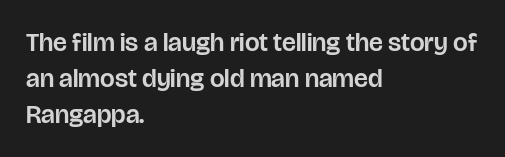
This is roman type, the default non-slanted kind. Standard letterfit; no display-style spreading of the glyphs. Evenly set lines give the paragraph a standard silhouette. The specimen omits any rule beneath the text block's lines. The paragraph shown leans on its left margin.
